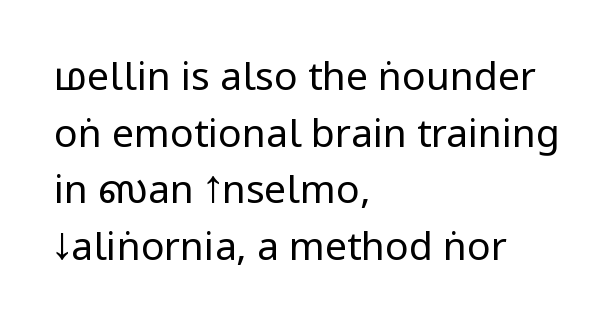
Q: Is the text bold? A: No.
Q: Is the text italic (slanted)? A: No, it is upright.
Q: Is the typeface a serif or a sans-serif typeface? A: Sans-serif.
Q: Is the text underlined? A: No.
Q: How is the paragraph aligned? A: Left-aligned.
Q: Is the spacing between letters normal or unusually wide? A: Normal.
Q: Is the spacing between lines tight, normal or loose? A: Normal.
Q: Width (condensed, normal, or wide)? A: Condensed.
Q: Stroke contrast? A: Low.
